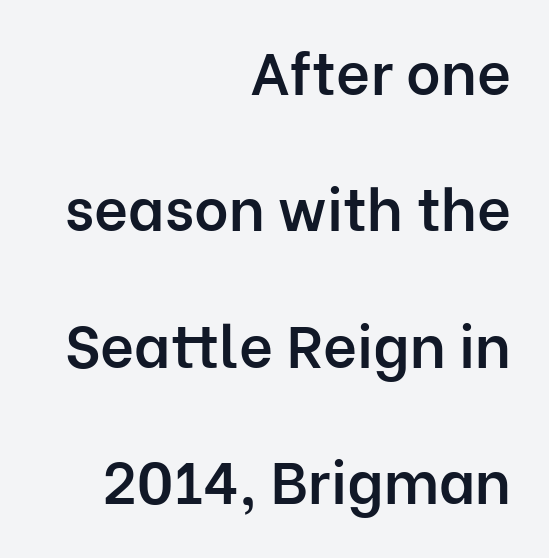
The image shows 59 px semibold sans-serif type, upright; set right-aligned, loose line spacing (2.31x), normal letter spacing, not underlined; low stroke contrast and a medium x-height.
